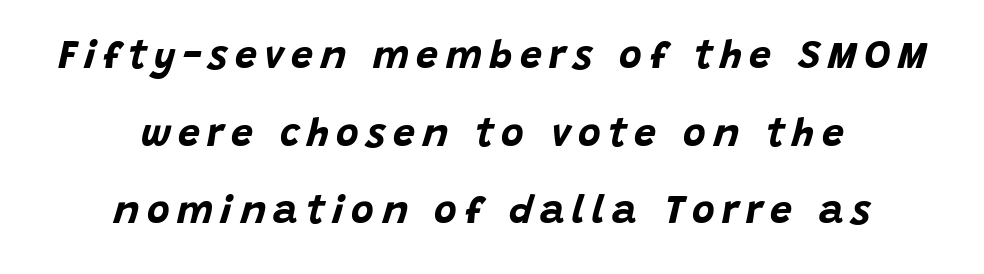
{"italic": "yes", "lean": "right", "slant_degrees": 15, "bold": "yes", "weight": "bold", "width": "normal", "stroke_contrast": "low", "x_height": "large", "monospaced": "no", "underline": "no", "align": "center", "line_spacing": "loose", "line_spacing_ratio": 1.99, "glyph_px": 39}
